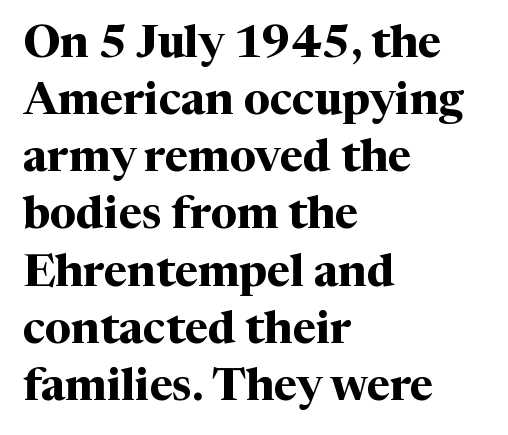
The image shows 45 px bold serif type, upright; set left-aligned, normal line spacing (1.27x), normal letter spacing, not underlined; medium stroke contrast and a medium x-height.
